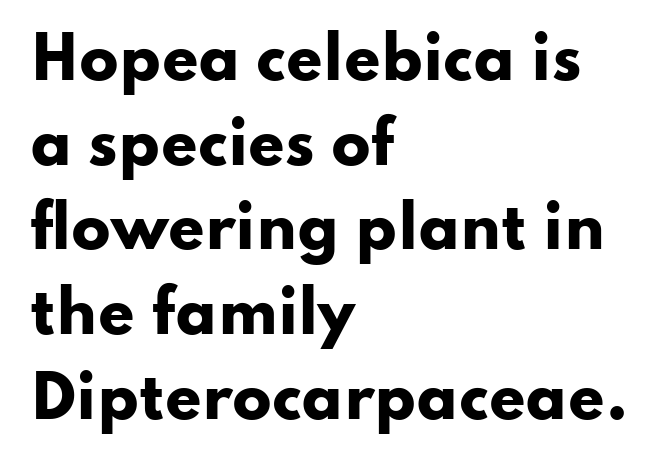
The image shows 58 px heavy, wide sans-serif type, upright; set left-aligned, normal line spacing (1.46x), normal letter spacing, not underlined; low stroke contrast and a small x-height.
